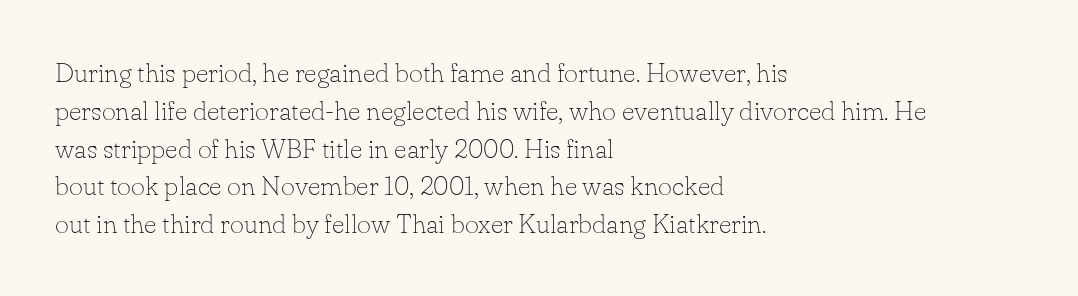
The image shows 27 px text type, upright; set left-aligned, normal line spacing (1.4x), normal letter spacing, not underlined.
